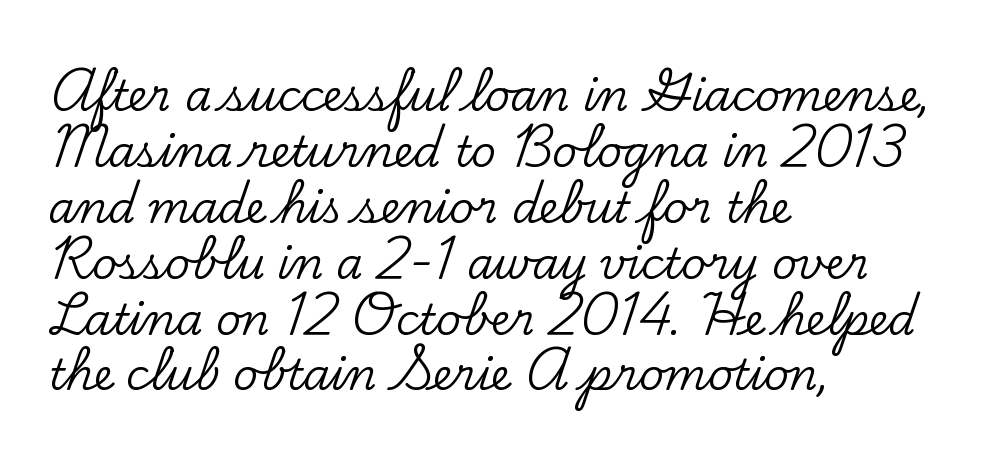
{"serif": "yes", "width": "normal", "stroke_contrast": "low", "x_height": "small", "monospaced": "no", "underline": "no", "align": "left", "line_spacing": "normal", "line_spacing_ratio": 1.3, "letter_spacing": "normal", "letter_spacing_em": 0.0, "glyph_px": 43}
